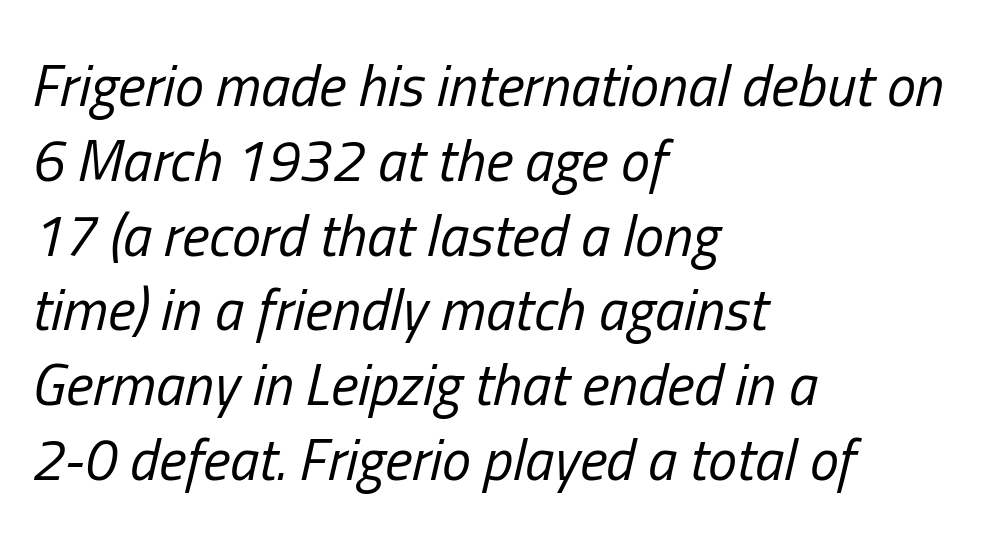
The image shows 58 px regular-weight, condensed type, italic (leaning right); set left-aligned, normal line spacing (1.29x), normal letter spacing, not underlined; low stroke contrast and a medium x-height.
